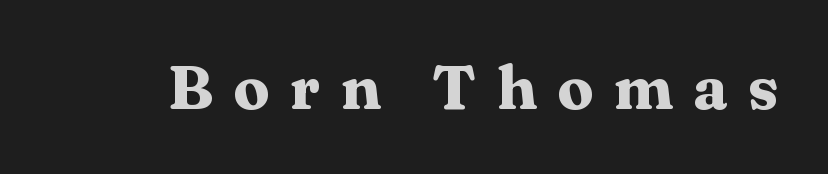
Q: Is the text bold? A: Yes.
Q: Is the text italic (slanted)? A: No, it is upright.
Q: Is the typeface a serif or a sans-serif typeface? A: Serif.
Q: Is the text underlined? A: No.
Q: Is the spacing between letters normal or unusually wide? A: Unusually wide.
Q: Width (condensed, normal, or wide)? A: Wide.
Q: Stroke contrast? A: Medium.
Q: x-height? A: Medium.
Q: Monospaced? A: No.
